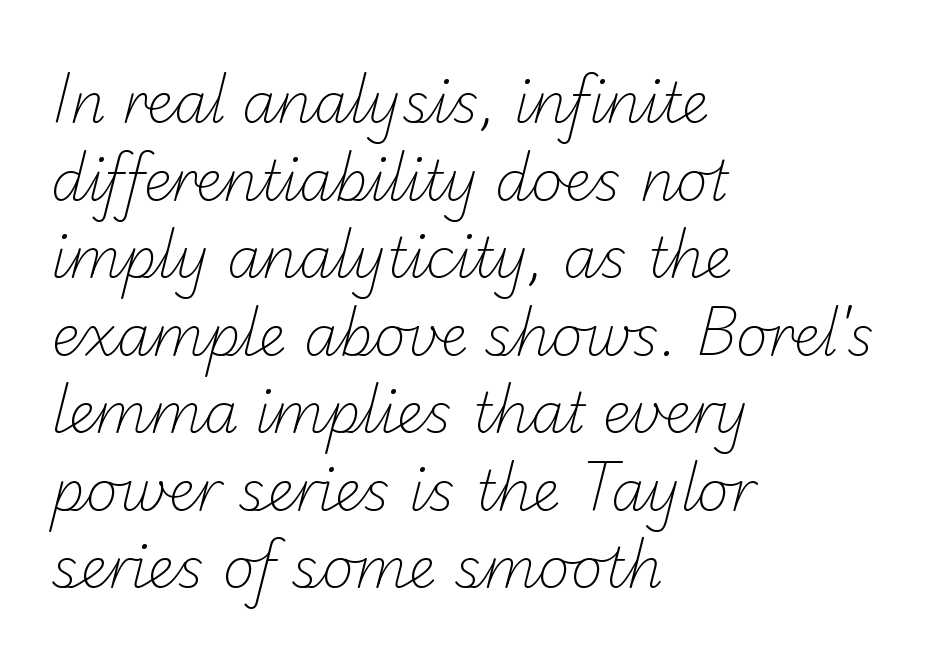
Q: Is the text bold? A: No.
Q: Is the typeface a serif or a sans-serif typeface? A: Sans-serif.
Q: Is the text underlined? A: No.
Q: How is the paragraph aligned? A: Left-aligned.
Q: Is the spacing between letters normal or unusually wide? A: Normal.
Q: Is the spacing between lines tight, normal or loose? A: Normal.
Q: Width (condensed, normal, or wide)? A: Normal.
Q: Stroke contrast? A: Low.
Q: x-height? A: Small.
Q: Monospaced? A: No.
